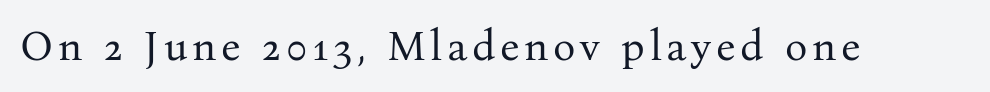
{"serif": "yes", "italic": "no", "bold": "no", "weight": "regular", "width": "normal", "stroke_contrast": "medium", "x_height": "medium", "monospaced": "no", "underline": "no", "glyph_px": 42}
